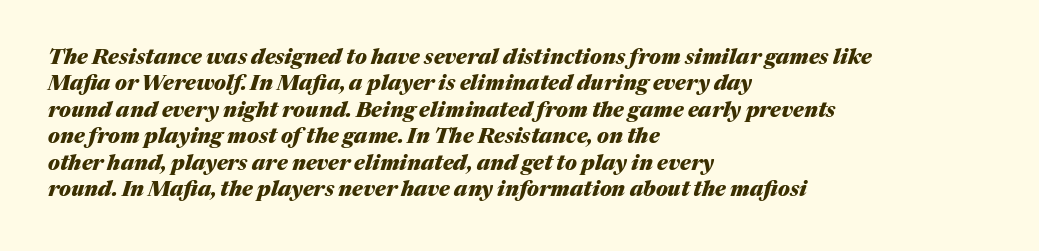
{"italic": "yes", "lean": "right", "slant_degrees": 17, "bold": "yes", "underline": "no", "align": "left", "line_spacing": "normal", "line_spacing_ratio": 1.26, "letter_spacing": "normal", "letter_spacing_em": 0.0, "glyph_px": 21}
